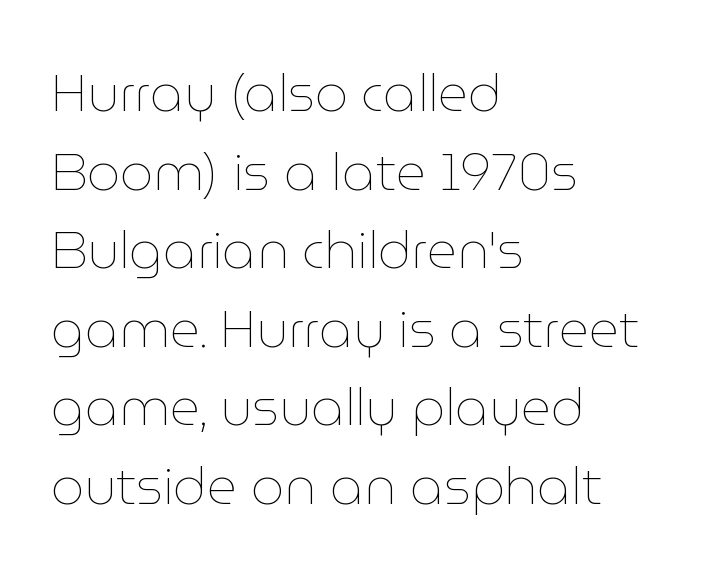
{"italic": "no", "bold": "no", "weight": "thin", "width": "normal", "stroke_contrast": "low", "x_height": "medium", "monospaced": "no", "underline": "no", "align": "left", "line_spacing": "normal", "line_spacing_ratio": 1.51, "letter_spacing": "normal", "letter_spacing_em": 0.0, "glyph_px": 52}
